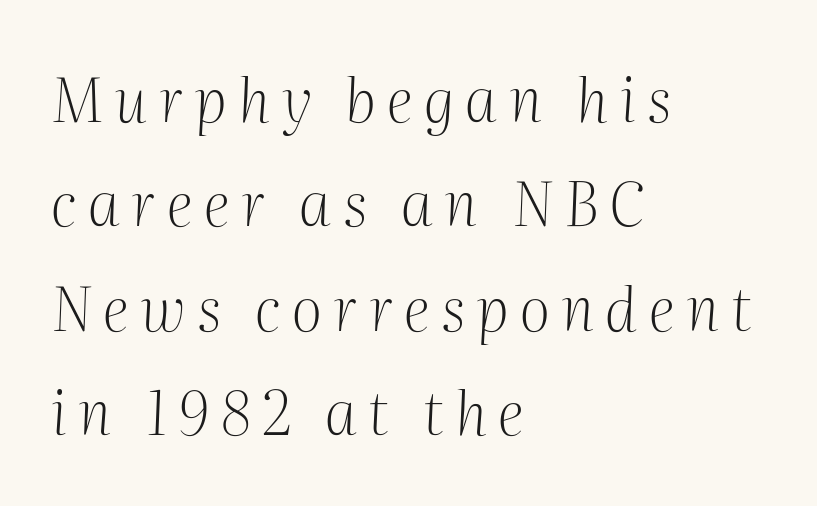
Q: Is the text bold? A: No.
Q: Is the text italic (slanted)? A: Yes, it leans right by about 2 degrees.
Q: Is the typeface a serif or a sans-serif typeface? A: Serif.
Q: Is the text underlined? A: No.
Q: How is the paragraph aligned? A: Left-aligned.
Q: Width (condensed, normal, or wide)? A: Normal.
Q: Stroke contrast? A: Medium.
Q: x-height? A: Medium.
Q: Monospaced? A: No.
